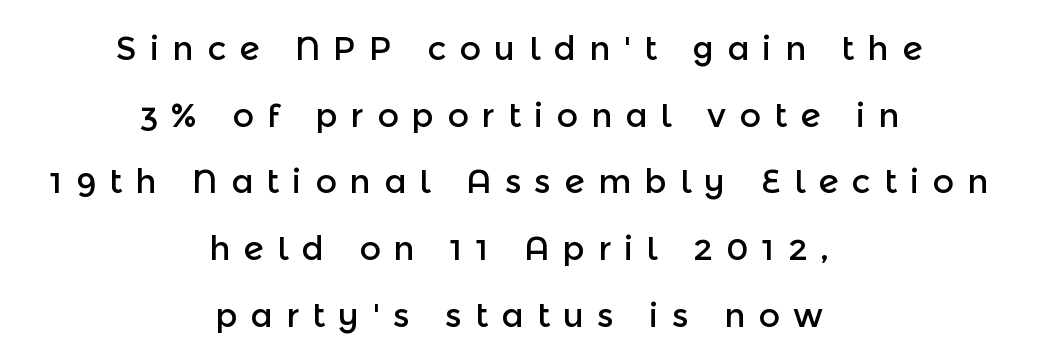
{"serif": "no", "italic": "no", "width": "normal", "x_height": "medium", "monospaced": "no", "underline": "no", "align": "center", "line_spacing": "loose", "line_spacing_ratio": 2.02, "letter_spacing": "wide", "letter_spacing_em": 0.4, "glyph_px": 33}
